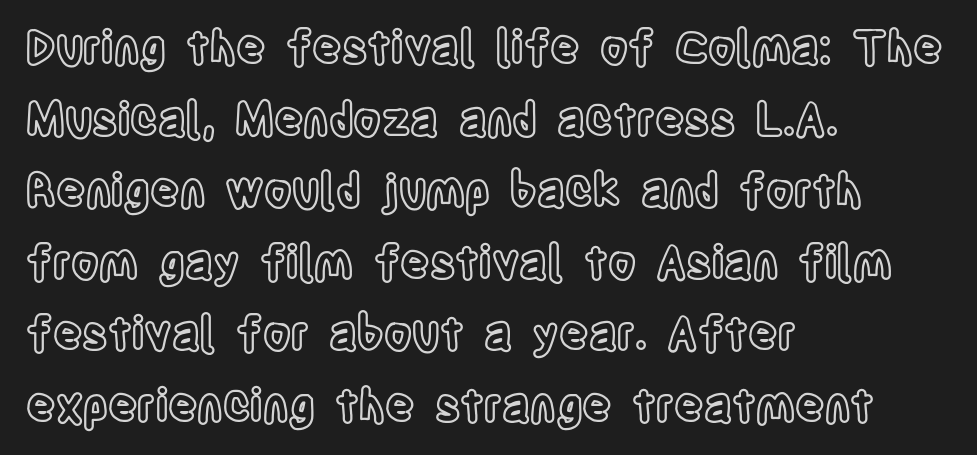
{"italic": "no", "width": "condensed", "x_height": "large", "monospaced": "no", "underline": "no", "align": "left", "line_spacing": "normal", "line_spacing_ratio": 1.59, "letter_spacing": "normal", "letter_spacing_em": 0.0, "glyph_px": 45}
